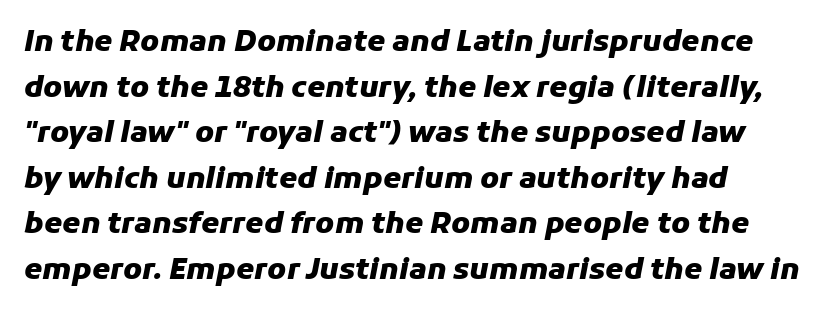
Note the varied advance widths — an 'i' is clearly narrower than an 'm'. Look at the tracking — it's just the regular setting, nothing added. Clear beneath every line of the passage. The rows are spaced the way most documents space them.
